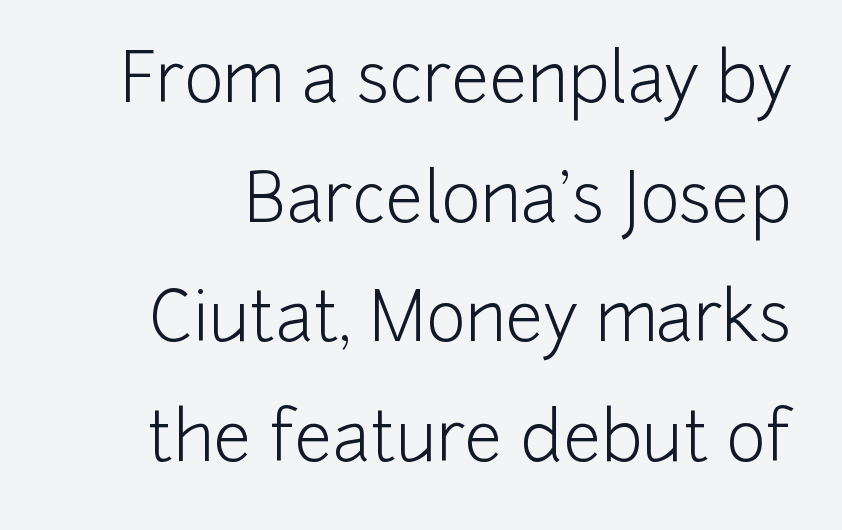
Compared with a typical body face, this is equally light or lighter still. Varying glyph widths throughout — classic text-font behaviour. Honestly, there is no underline to notice here at all. The letters carry no serifs — their stems end cleanly without finishing strokes. The face used here is rendered with its standard letterfit.
